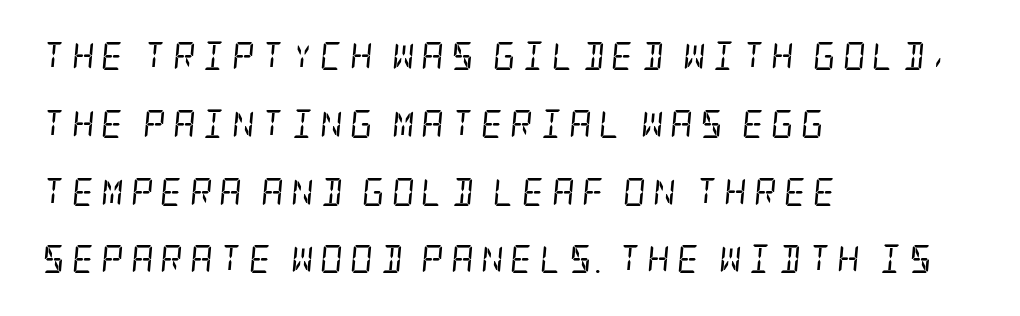
Q: Is the text bold? A: No.
Q: Is the text italic (slanted)? A: Yes, it leans right by about 5 degrees.
Q: Is the typeface a serif or a sans-serif typeface? A: Serif.
Q: Is the text underlined? A: No.
Q: How is the paragraph aligned? A: Left-aligned.
Q: Is the spacing between letters normal or unusually wide? A: Unusually wide.
Q: Is the spacing between lines tight, normal or loose? A: Loose.
Q: Width (condensed, normal, or wide)? A: Condensed.
Q: Stroke contrast? A: Low.
Q: x-height? A: Large.
